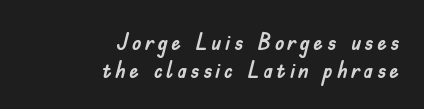
All the whitespace from short lines collects on the left. The glyphs are unaccompanied by any horizontal stroke below them.
